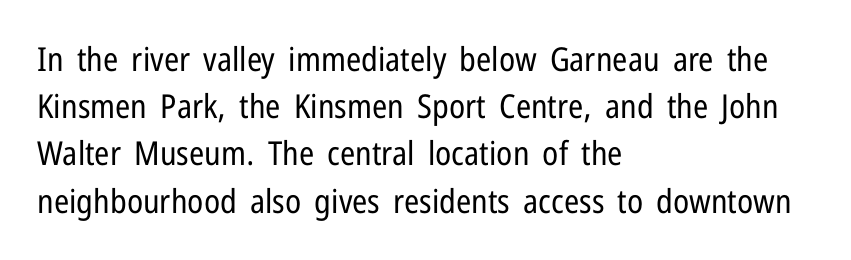
You could not count columns in this text — the font is proportionally spaced. A clean baseline with only descenders dipping below it. Typographically, this falls in the sans-serif category. Successive baselines arrive at the customary interval. The type sits square on the baseline with zero lean. Inter-character spacing is left at the font's built-in metrics.
